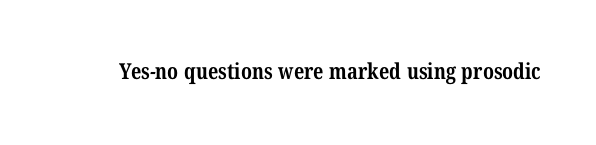
The image shows 22 px bold type; set normal letter spacing, not underlined.
